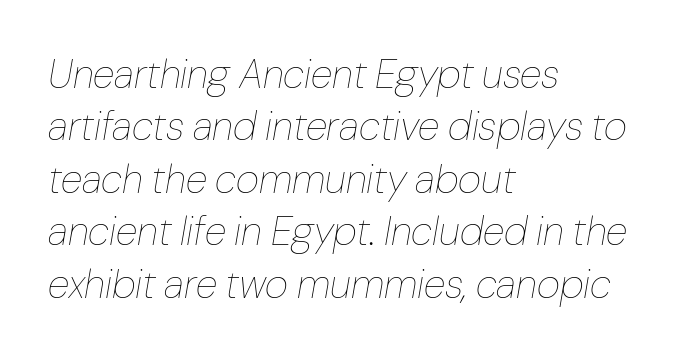
Q: Is the text bold? A: No.
Q: Is the text italic (slanted)? A: Yes, it leans right by about 10 degrees.
Q: Is the text underlined? A: No.
Q: How is the paragraph aligned? A: Left-aligned.
Q: Is the spacing between letters normal or unusually wide? A: Normal.
Q: Is the spacing between lines tight, normal or loose? A: Normal.
Q: Width (condensed, normal, or wide)? A: Normal.
Q: Stroke contrast? A: Low.
Q: x-height? A: Medium.
Q: Monospaced? A: No.
